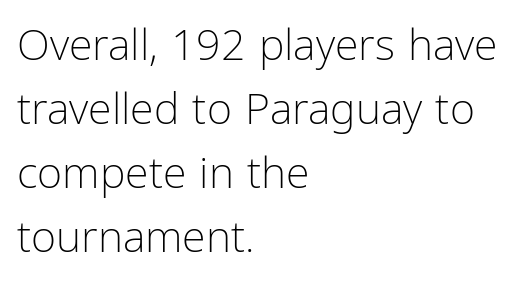
{"serif": "no", "italic": "no", "bold": "no", "weight": "light", "width": "condensed", "stroke_contrast": "low", "x_height": "medium", "monospaced": "no", "underline": "no", "align": "left", "line_spacing": "normal", "line_spacing_ratio": 1.49, "letter_spacing": "normal", "letter_spacing_em": 0.0, "glyph_px": 43}
